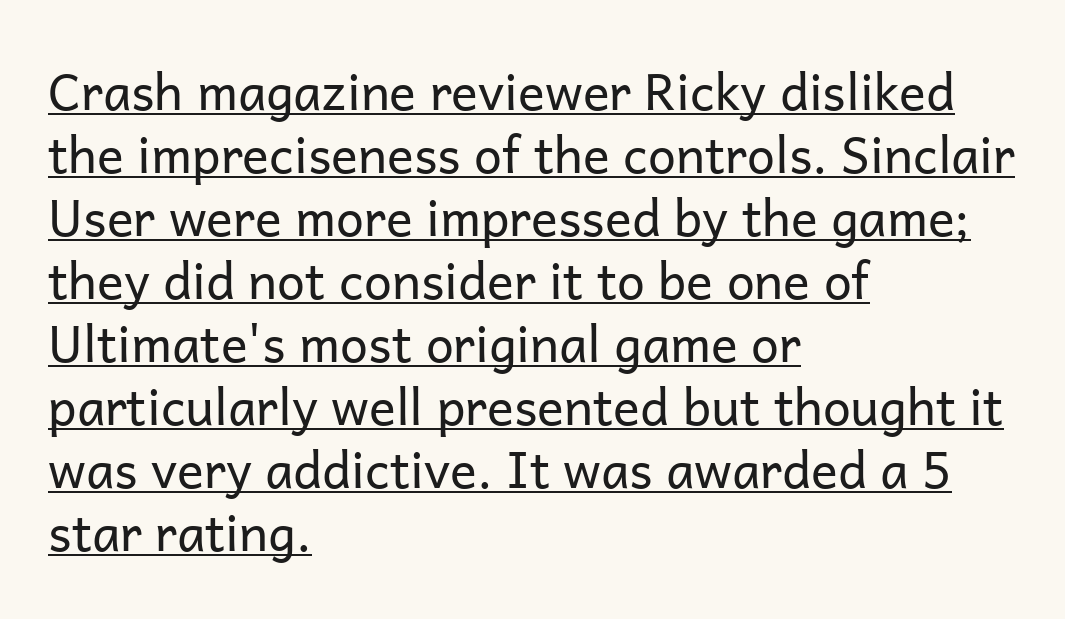
The image shows 50 px regular-weight sans-serif type, upright; set left-aligned, normal line spacing (1.26x), normal letter spacing, underlined; low stroke contrast and a medium x-height.
